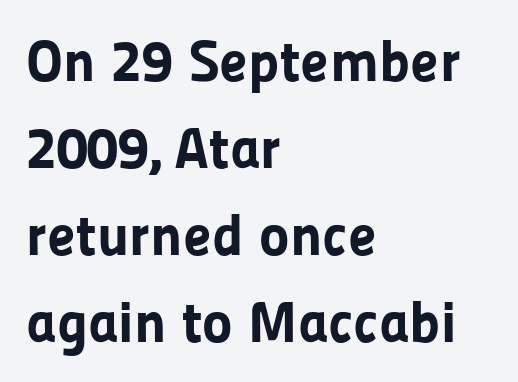
Q: Is the text bold? A: Yes.
Q: Is the text italic (slanted)? A: No, it is upright.
Q: Is the typeface a serif or a sans-serif typeface? A: Sans-serif.
Q: Is the text underlined? A: No.
Q: How is the paragraph aligned? A: Left-aligned.
Q: Is the spacing between letters normal or unusually wide? A: Normal.
Q: Is the spacing between lines tight, normal or loose? A: Normal.
Q: Width (condensed, normal, or wide)? A: Normal.
Q: Stroke contrast? A: Low.
Q: x-height? A: Medium.
Q: Monospaced? A: No.
